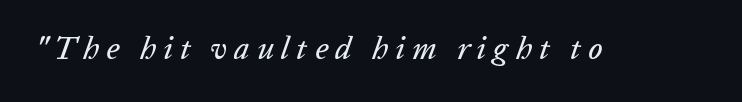
Q: Is the text italic (slanted)? A: Yes, it leans right by about 20 degrees.
Q: Is the text underlined? A: No.
Q: Is the spacing between letters normal or unusually wide? A: Unusually wide.
Q: Width (condensed, normal, or wide)? A: Normal.
Q: Stroke contrast? A: Low.
Q: x-height? A: Medium.
Q: Monospaced? A: No.
